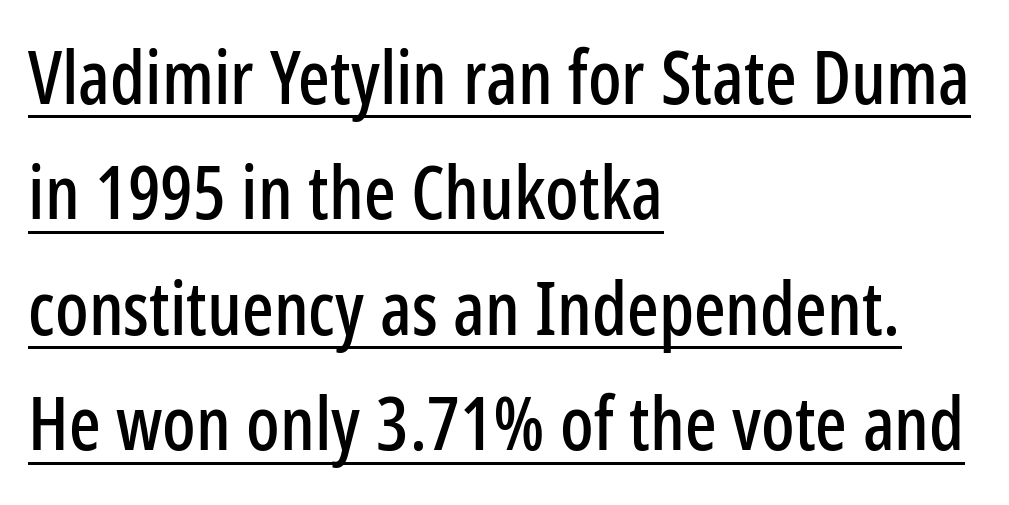
The image shows 74 px condensed sans-serif type, upright; set left-aligned, normal line spacing (1.56x), normal letter spacing, underlined; low stroke contrast and a medium x-height.
